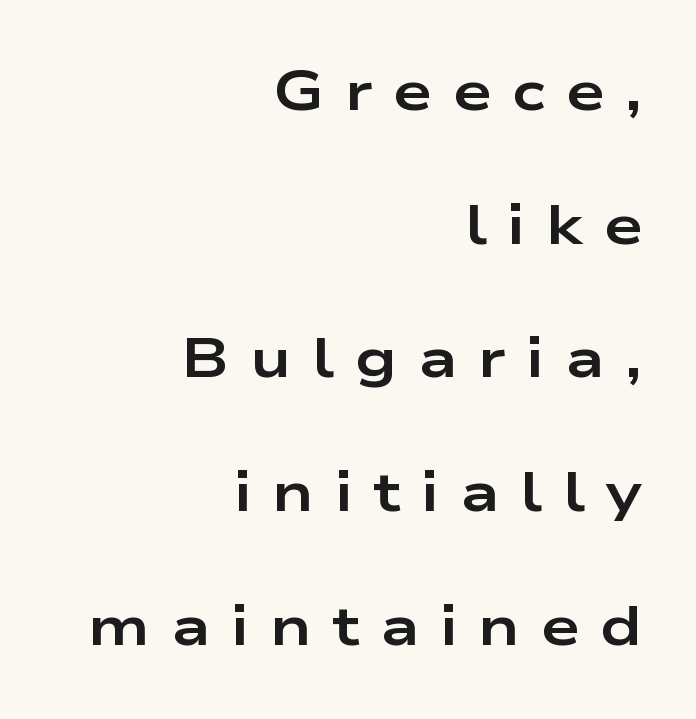
Q: Is the text bold? A: Yes.
Q: Is the text italic (slanted)? A: No, it is upright.
Q: Is the typeface a serif or a sans-serif typeface? A: Sans-serif.
Q: Is the text underlined? A: No.
Q: How is the paragraph aligned? A: Right-aligned.
Q: Is the spacing between letters normal or unusually wide? A: Unusually wide.
Q: Is the spacing between lines tight, normal or loose? A: Loose.
Q: Width (condensed, normal, or wide)? A: Wide.
Q: Stroke contrast? A: Low.
Q: x-height? A: Medium.
Q: Monospaced? A: No.
